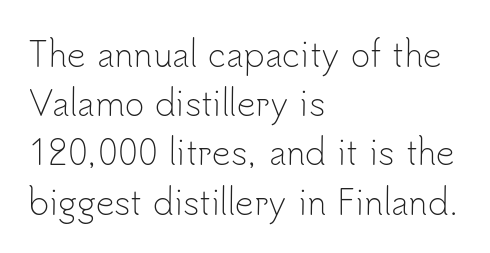
Q: Is the text bold? A: No.
Q: Is the text italic (slanted)? A: No, it is upright.
Q: Is the typeface a serif or a sans-serif typeface? A: Sans-serif.
Q: Is the text underlined? A: No.
Q: How is the paragraph aligned? A: Left-aligned.
Q: Is the spacing between letters normal or unusually wide? A: Normal.
Q: Is the spacing between lines tight, normal or loose? A: Normal.
Q: Width (condensed, normal, or wide)? A: Normal.
Q: Stroke contrast? A: Low.
Q: x-height? A: Small.
Q: Monospaced? A: No.
